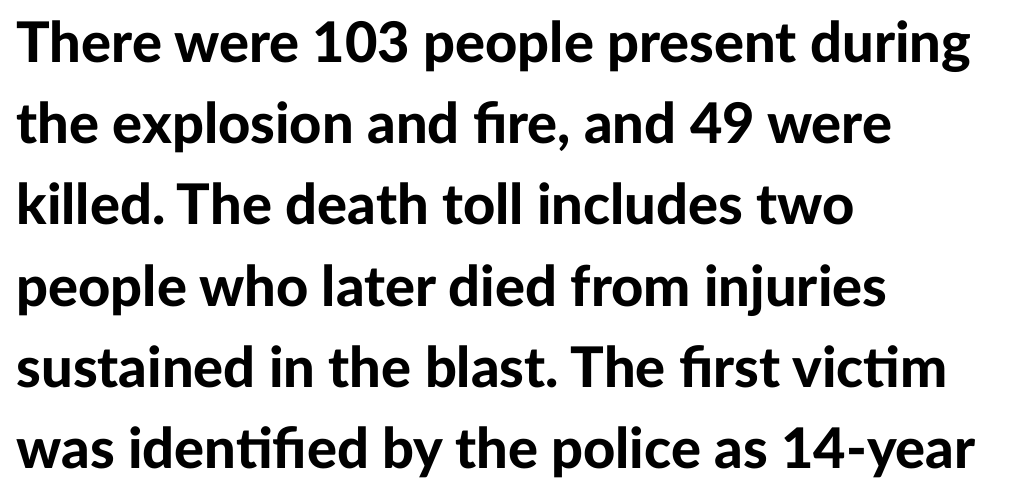
{"serif": "no", "italic": "no", "bold": "yes", "weight": "bold", "width": "normal", "stroke_contrast": "low", "x_height": "medium", "monospaced": "no", "underline": "no", "align": "left", "line_spacing": "normal", "line_spacing_ratio": 1.45, "letter_spacing": "normal", "letter_spacing_em": 0.0, "glyph_px": 56}
